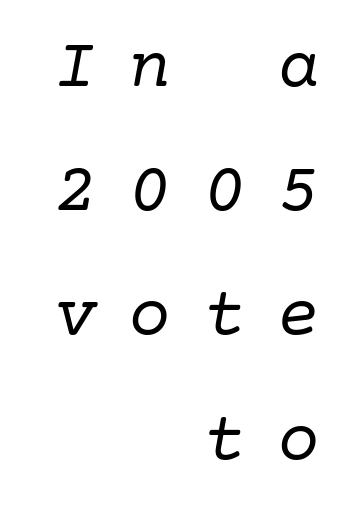
This sample is right-justified, so line beginnings fall wherever the words allow. The rendering shows small feet on the letterforms — a serif design. No extra ink here — the face is not bold. You can tell it's italic because the verticals aren't actually vertical. Quick note: underline off. You could only call the tracking loose — the letters float apart.
